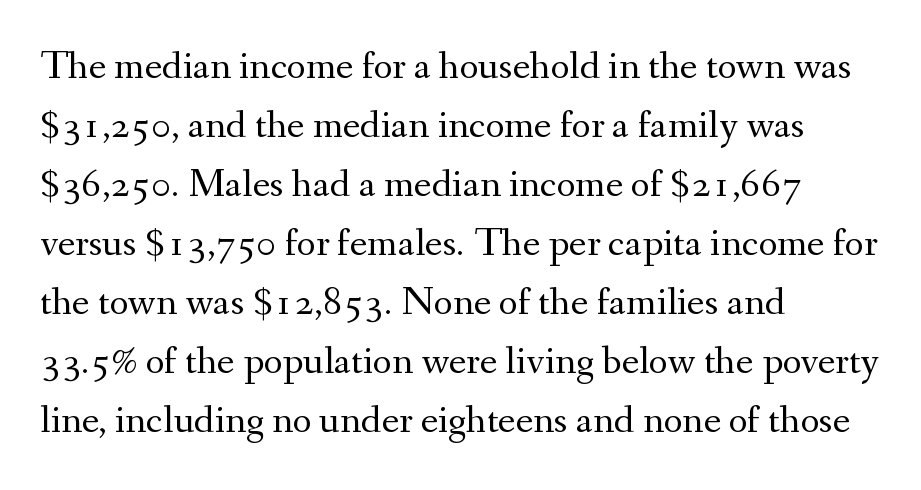
Is this a heavy cut? Hardly; it is regular or lighter. The designer went with a serif here, giving each stem small feet. Here the glyphs are tracked normally, forming tight word shapes. Nobody drew a line under any word here. The rows are spaced the way most documents space them. Horizontal alignment here is leftward, the default for most running prose.
